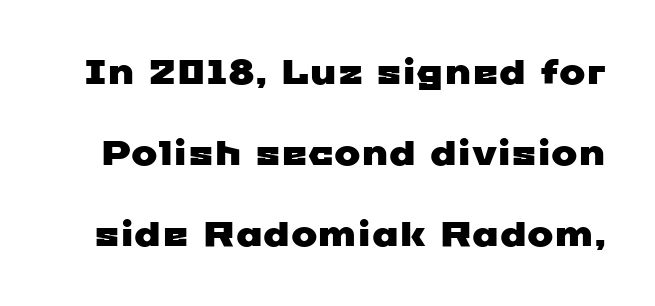
{"serif": "no", "width": "wide", "stroke_contrast": "low", "x_height": "medium", "monospaced": "no", "underline": "no", "line_spacing": "loose", "line_spacing_ratio": 2.32, "letter_spacing": "normal", "letter_spacing_em": 0.0, "glyph_px": 35}
